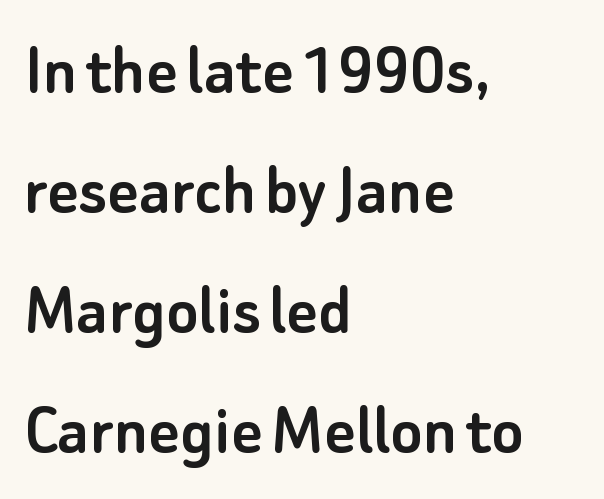
The line texture is even and compact thanks to regular tracking. When letters stand straight like this, we call the style roman or upright. The space beneath each line is pristine and unruled. Evenly set lines give the paragraph a standard silhouette. Unlike a traditional serif, this face leaves its strokes unadorned.
